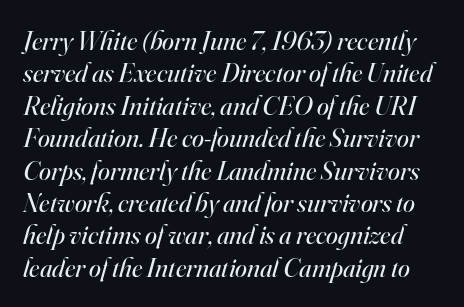
You can tell it's italic because the verticals aren't actually vertical. Descender tails drop into unmarked territory. The horizontal fit of the characters is conventional and even. Is the type heavy? It reads as light-to-regular instead.
